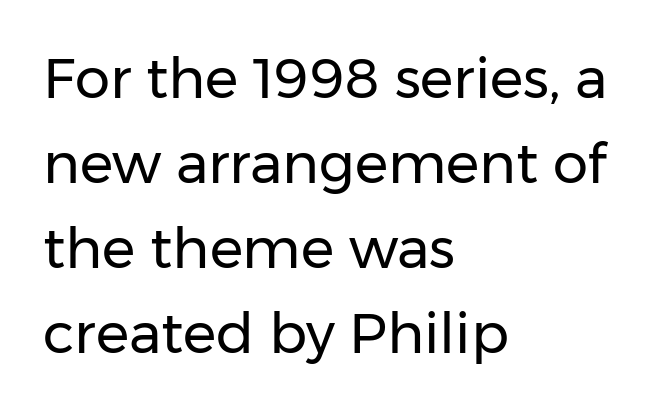
Q: Is the text bold? A: No.
Q: Is the text italic (slanted)? A: No, it is upright.
Q: Is the typeface a serif or a sans-serif typeface? A: Sans-serif.
Q: Is the text underlined? A: No.
Q: How is the paragraph aligned? A: Left-aligned.
Q: Is the spacing between letters normal or unusually wide? A: Normal.
Q: Is the spacing between lines tight, normal or loose? A: Normal.
Q: Width (condensed, normal, or wide)? A: Normal.
Q: Stroke contrast? A: Low.
Q: x-height? A: Medium.
Q: Monospaced? A: No.
